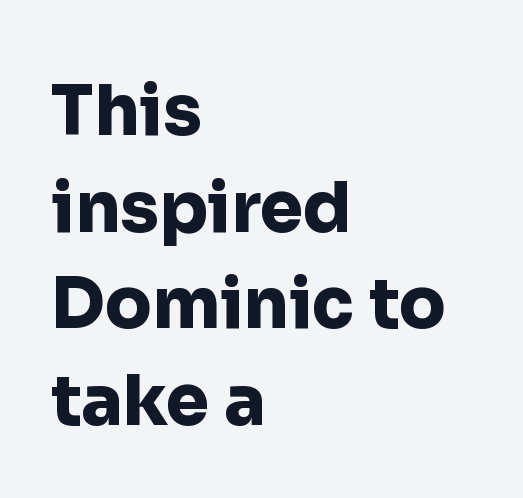
Q: Is the text bold? A: Yes.
Q: Is the text italic (slanted)? A: No, it is upright.
Q: Is the typeface a serif or a sans-serif typeface? A: Sans-serif.
Q: Is the text underlined? A: No.
Q: How is the paragraph aligned? A: Left-aligned.
Q: Is the spacing between letters normal or unusually wide? A: Normal.
Q: Is the spacing between lines tight, normal or loose? A: Normal.
Q: Width (condensed, normal, or wide)? A: Normal.
Q: Stroke contrast? A: Low.
Q: x-height? A: Medium.
Q: Monospaced? A: No.
